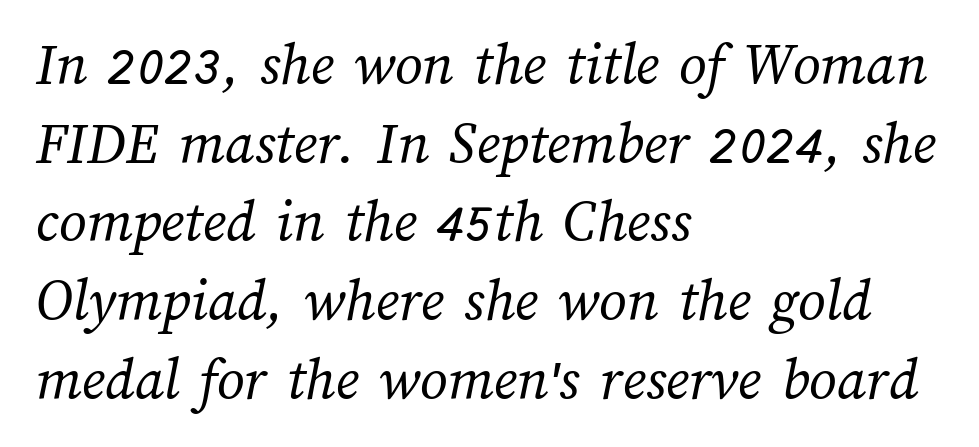
{"bold": "no", "weight": "regular", "width": "normal", "stroke_contrast": "medium", "x_height": "medium", "monospaced": "no", "underline": "no", "align": "left", "line_spacing": "normal", "line_spacing_ratio": 1.29, "letter_spacing": "normal", "letter_spacing_em": 0.0, "glyph_px": 61}
